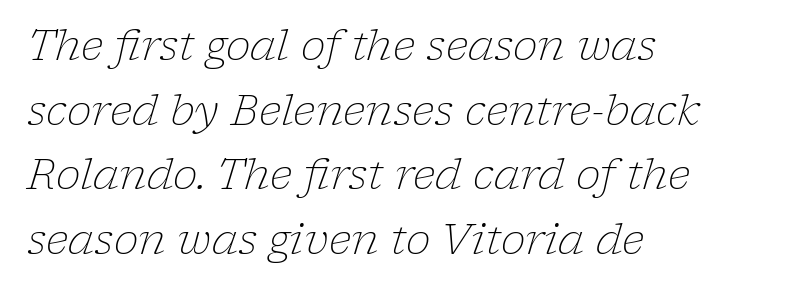
{"serif": "yes", "italic": "yes", "lean": "right", "slant_degrees": 17, "bold": "no", "weight": "light", "width": "normal", "stroke_contrast": "low", "x_height": "medium", "monospaced": "no", "underline": "no", "align": "left", "line_spacing": "normal", "line_spacing_ratio": 1.54, "letter_spacing": "normal", "letter_spacing_em": 0.0, "glyph_px": 42}
